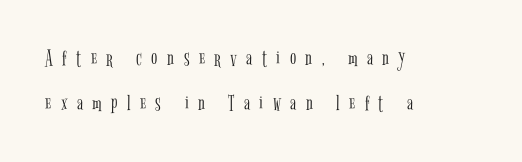
The image shows 23 px text type, upright; set left-aligned, loose line spacing (1.95x), unusually wide letter spacing (+0.41 em), not underlined.
